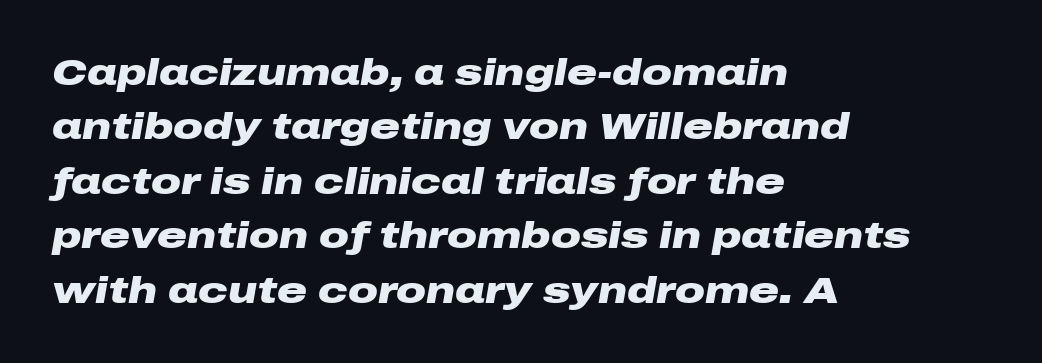
The image shows 37 px heavy, wide type, italic (leaning right); set left-aligned, normal line spacing (1.47x), normal letter spacing, not underlined; low stroke contrast and a medium x-height.
